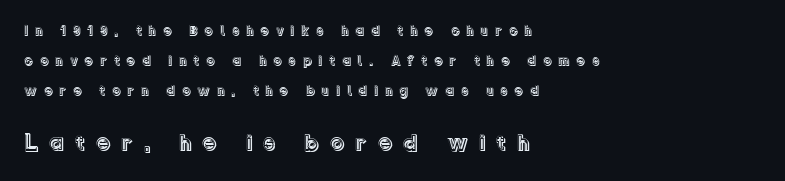
{"italic": "no", "underline": "no", "align": "left", "line_spacing": "loose", "line_spacing_ratio": 2.15, "letter_spacing": "wide", "letter_spacing_em": 0.47, "larger_block": "second", "size_ratio": 1.64, "glyph_px": 23}
